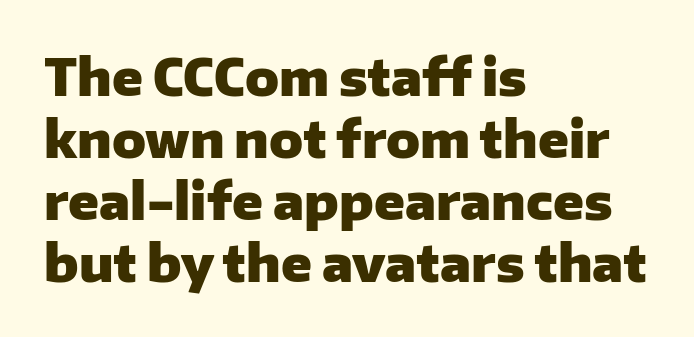
These words are printed bold, with thick strokes throughout. A typesetter would call this proportional, since set widths differ per character. Bare-footed words on every line. The rendering shows plain stroke endings on the letterforms — a sans-serif design.
